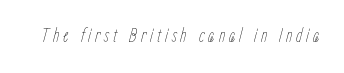
Each stroke keeps to a modest, everyday thickness or less. Words float on clear page, feet unadorned. Slanted lettering throughout.
